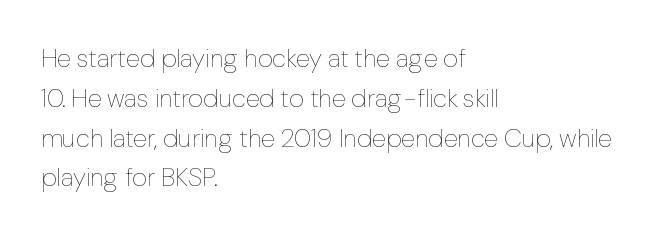
Q: Is the text bold? A: No.
Q: Is the text italic (slanted)? A: No, it is upright.
Q: Is the text underlined? A: No.
Q: How is the paragraph aligned? A: Left-aligned.
Q: Is the spacing between letters normal or unusually wide? A: Normal.
Q: Is the spacing between lines tight, normal or loose? A: Normal.
